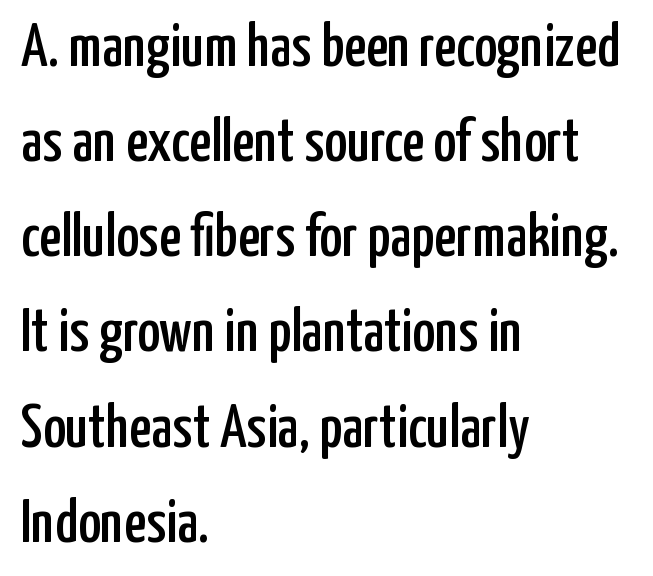
{"serif": "no", "italic": "no", "width": "condensed", "stroke_contrast": "low", "x_height": "medium", "monospaced": "no", "underline": "no", "align": "left", "line_spacing": "normal", "line_spacing_ratio": 1.56, "letter_spacing": "normal", "letter_spacing_em": 0.0, "glyph_px": 61}
